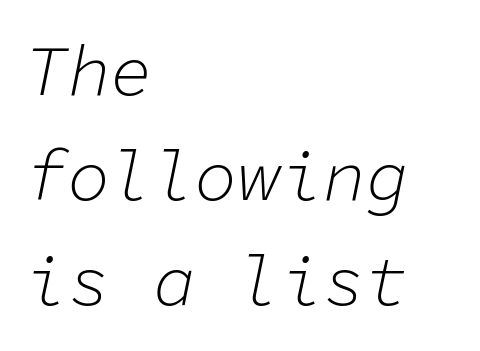
The image shows 71 px light type, italic (leaning right), monospaced; set left-aligned, normal line spacing (1.48x), normal letter spacing, not underlined; low stroke contrast and a medium x-height.
